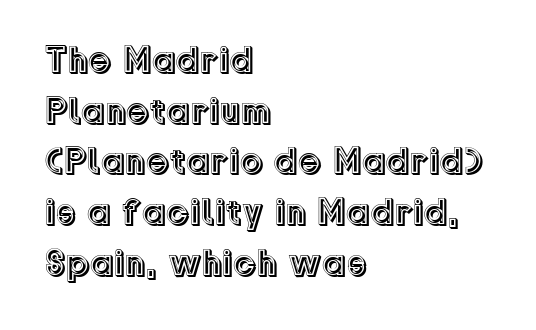
Only glyphs here, with clear space below each row. The typography opts for an upright posture over an oblique one. This sample keeps an unexceptional amount of space between lines. Nobody touched the tracking dial on this one. This sample has the flowing, uneven cadence of proportional lettering. Does the copy run flush right? No — it runs flush left.
